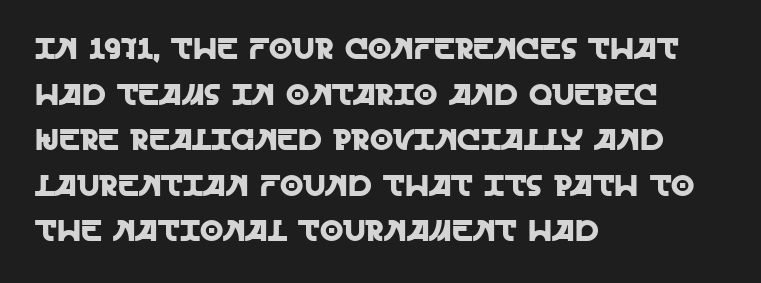
Q: Is the text italic (slanted)? A: No, it is upright.
Q: Is the typeface a serif or a sans-serif typeface? A: Sans-serif.
Q: Is the text underlined? A: No.
Q: How is the paragraph aligned? A: Left-aligned.
Q: Is the spacing between letters normal or unusually wide? A: Normal.
Q: Is the spacing between lines tight, normal or loose? A: Normal.
Q: Width (condensed, normal, or wide)? A: Normal.
Q: x-height? A: Large.
Q: Monospaced? A: No.
